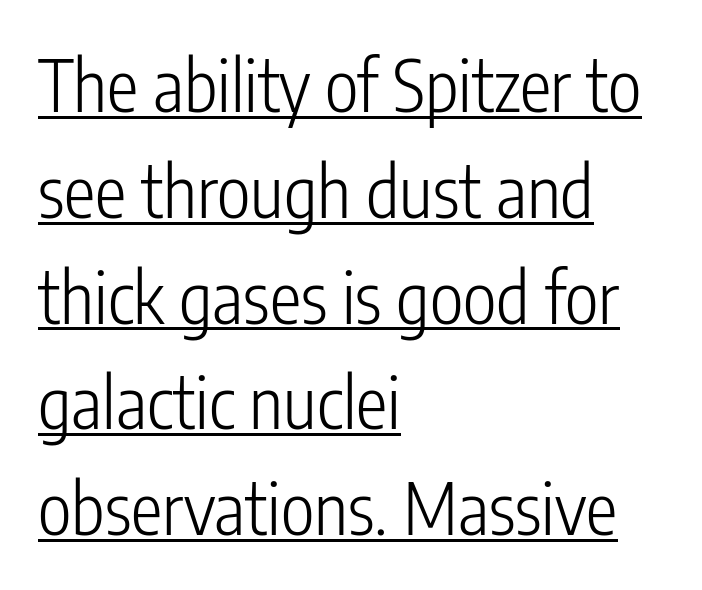
Q: Is the text bold? A: No.
Q: Is the text italic (slanted)? A: No, it is upright.
Q: Is the typeface a serif or a sans-serif typeface? A: Sans-serif.
Q: Is the text underlined? A: Yes.
Q: How is the paragraph aligned? A: Left-aligned.
Q: Is the spacing between letters normal or unusually wide? A: Normal.
Q: Is the spacing between lines tight, normal or loose? A: Normal.
Q: Width (condensed, normal, or wide)? A: Condensed.
Q: Stroke contrast? A: Low.
Q: x-height? A: Medium.
Q: Monospaced? A: No.
